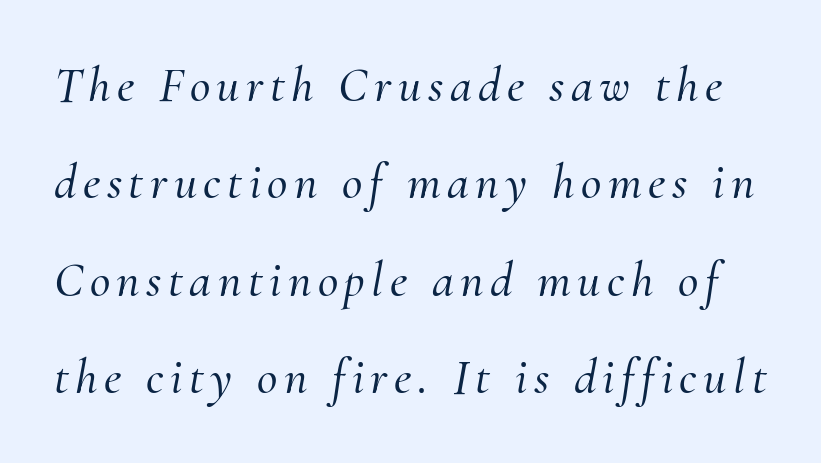
Each letter keeps its own natural width here, so spacing adapts to shape. Style check: oblique. The foot of each line stays bare and open. The text was rendered using a seriffed face with decorative stroke endings.
